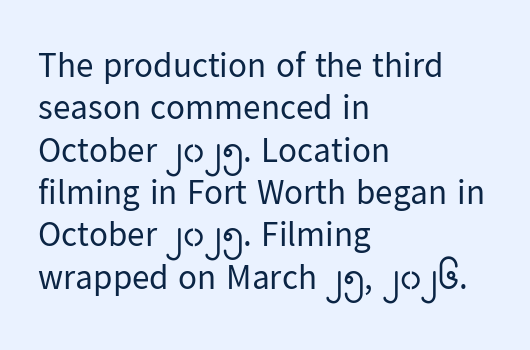
{"serif": "no", "italic": "no", "bold": "no", "weight": "regular", "width": "normal", "stroke_contrast": "low", "x_height": "medium", "monospaced": "no", "underline": "no", "align": "left", "line_spacing_ratio": 1.21, "letter_spacing": "normal", "letter_spacing_em": 0.0, "glyph_px": 35}
